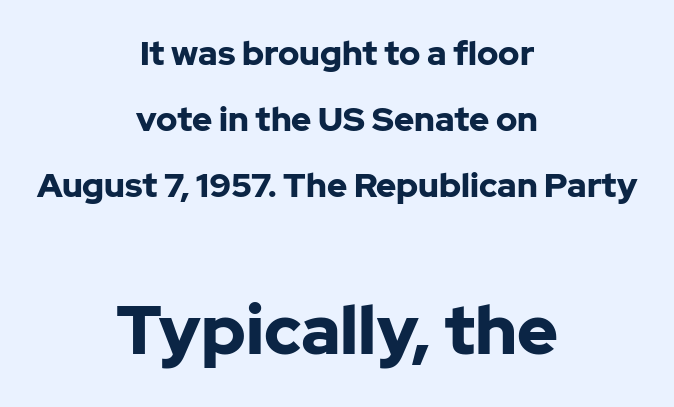
{"serif": "no", "italic": "no", "bold": "yes", "weight": "bold", "width": "normal", "stroke_contrast": "low", "x_height": "medium", "monospaced": "no", "underline": "no", "align": "center", "line_spacing": "loose", "line_spacing_ratio": 1.94, "letter_spacing": "normal", "letter_spacing_em": 0.0, "larger_block": "second", "size_ratio": 2.03, "glyph_px": 69}
